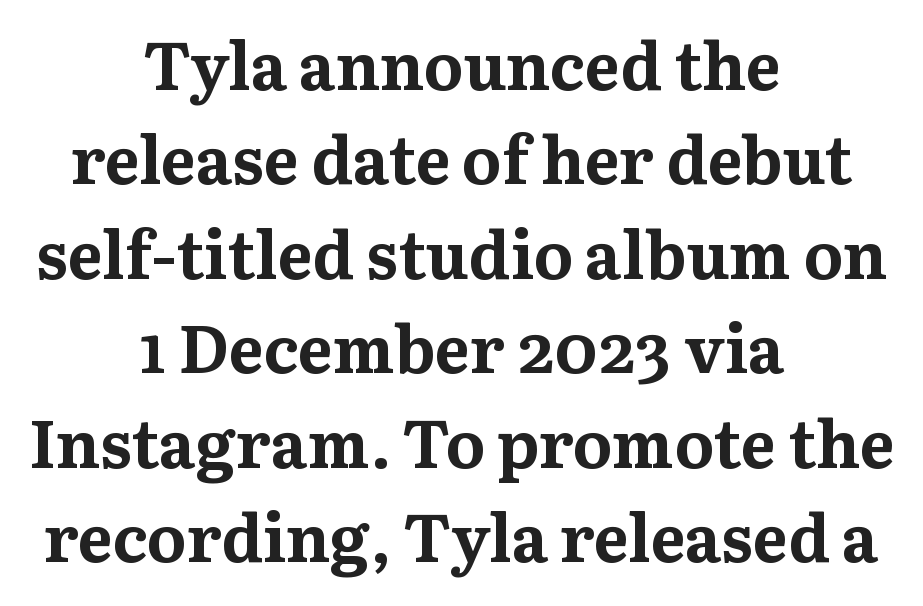
The image shows 66 px bold serif type, upright; set centered, normal line spacing (1.43x), normal letter spacing, not underlined; medium stroke contrast and a medium x-height.
